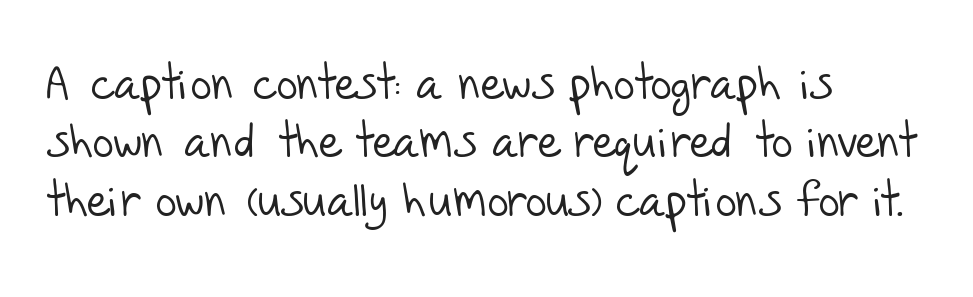
Q: Is the text bold? A: No.
Q: Is the typeface a serif or a sans-serif typeface? A: Sans-serif.
Q: Is the text underlined? A: No.
Q: How is the paragraph aligned? A: Left-aligned.
Q: Is the spacing between letters normal or unusually wide? A: Normal.
Q: Is the spacing between lines tight, normal or loose? A: Normal.
Q: Width (condensed, normal, or wide)? A: Normal.
Q: Stroke contrast? A: Low.
Q: x-height? A: Large.
Q: Monospaced? A: No.
